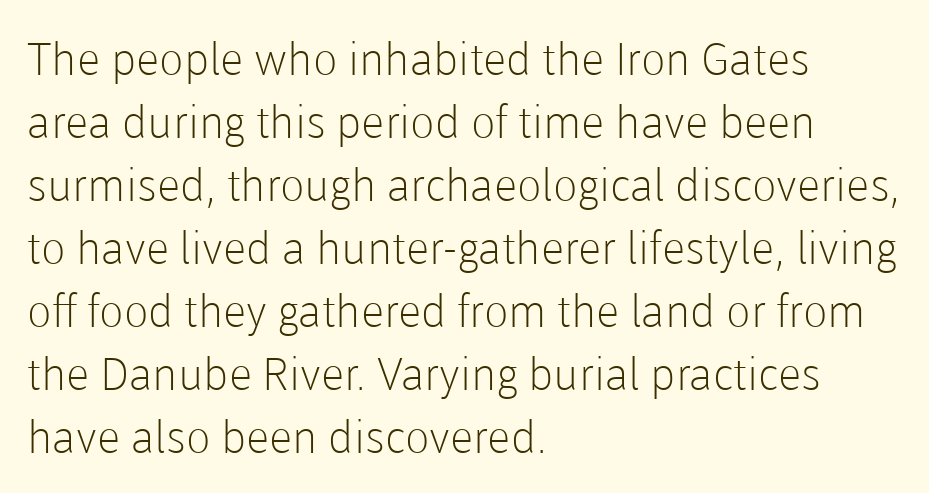
{"serif": "no", "italic": "no", "bold": "no", "weight": "light", "width": "normal", "stroke_contrast": "low", "x_height": "medium", "monospaced": "no", "underline": "no", "align": "left", "line_spacing": "normal", "line_spacing_ratio": 1.4, "letter_spacing": "normal", "letter_spacing_em": 0.0, "glyph_px": 45}
